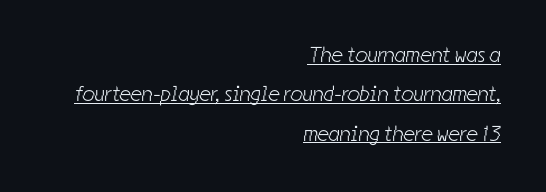
Heaviness? Minimal to ordinary, like unemphasized prose. The lines are quadded right. The horizontal fit of the characters is conventional and even. The rendering uses the underline text-decoration.
